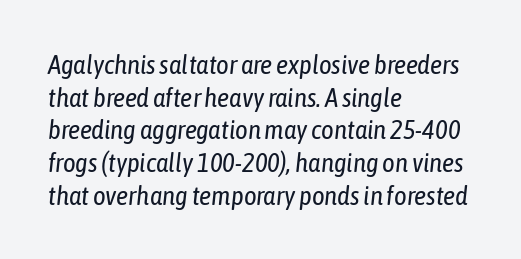
{"italic": "yes", "lean": "right", "slant_degrees": 6, "bold": "no", "underline": "no", "align": "left", "line_spacing_ratio": 1.21, "letter_spacing": "normal", "letter_spacing_em": 0.0, "glyph_px": 27}
